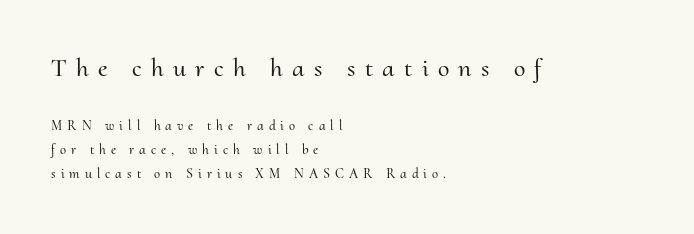
The image shows 26 px text type, upright; set left-aligned, line spacing 1.72x, unusually wide letter spacing (+0.36 em), not underlined; the first (top) block is 1.86x larger.
